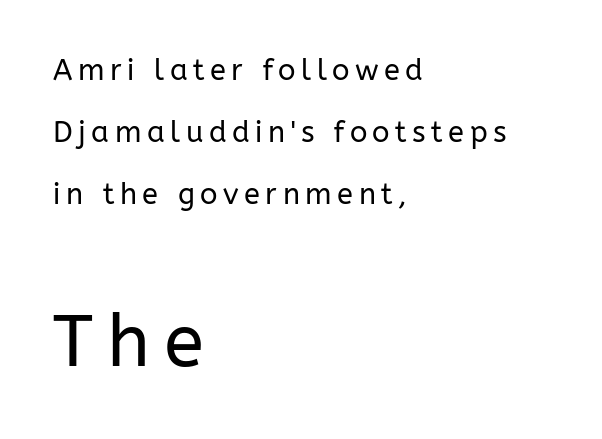
Block two is the big one; block one sits smaller above it. A typesetter would call this proportional, since set widths differ per character. Reading down the column, the eye jumps a long way to each next line. Words float on clear page, feet unadorned.
